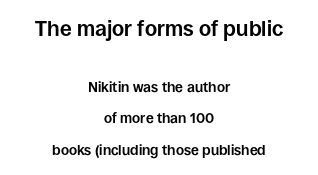
The image shows 21 px bold type, upright; set centered, loose line spacing (2.22x), normal letter spacing, not underlined; the first (top) block is 1.5x larger.
